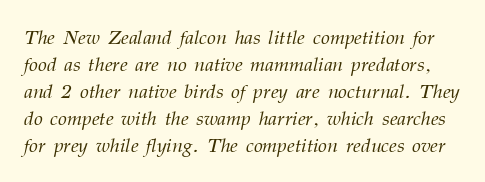
The image shows 20 px text type, italic (leaning right); set normal line spacing (1.35x), normal letter spacing, not underlined.
